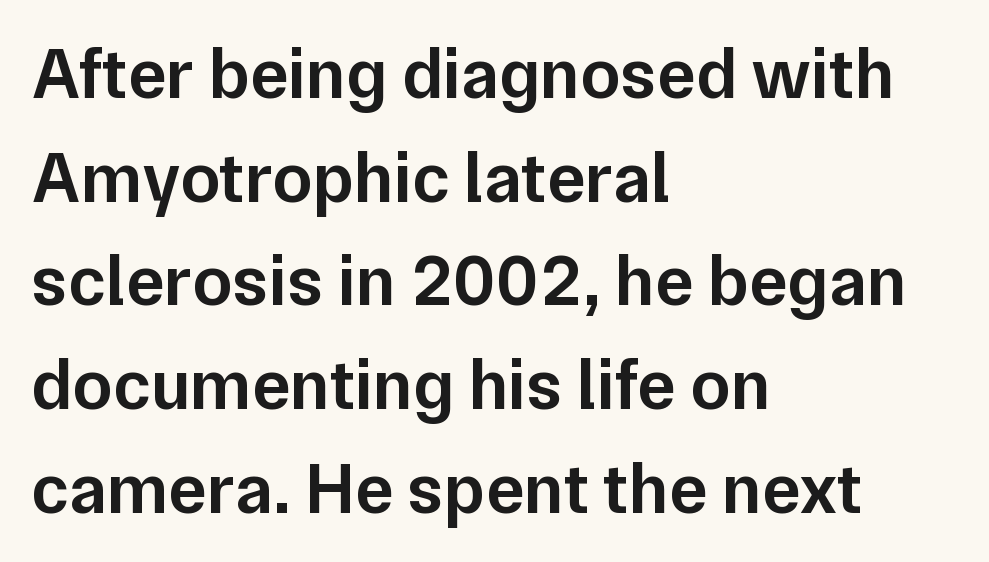
A roman cut, with each character standing at attention. A classic flush-left, rag-right setting is used for this passage. Typographic density is moderately raised because the face is semibold. The type is set solid horizontally, with unmodified tracking.
